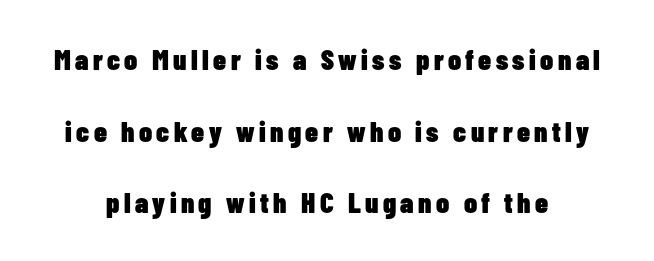
The image shows 29 px heavy, condensed sans-serif type, upright; set loose line spacing (2.47x), not underlined; low stroke contrast and a medium x-height.
